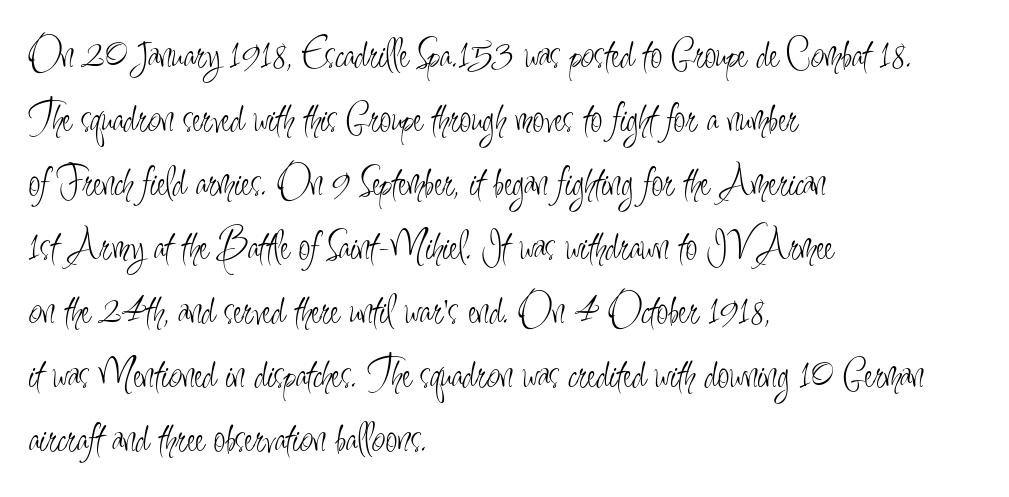
{"serif": "no", "bold": "no", "weight": "light", "width": "condensed", "stroke_contrast": "low", "x_height": "small", "monospaced": "no", "underline": "no", "align": "left", "line_spacing": "normal", "line_spacing_ratio": 1.49, "letter_spacing": "normal", "letter_spacing_em": 0.0, "glyph_px": 43}
